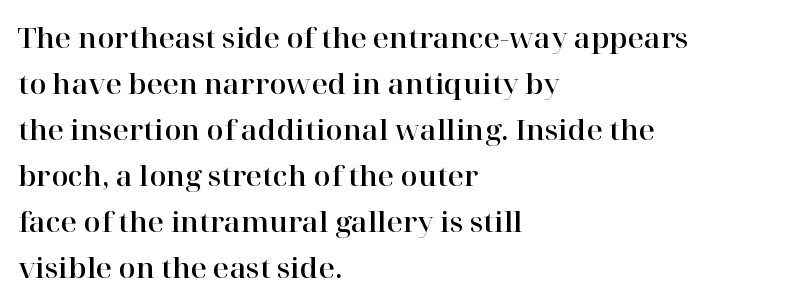
Q: Is the text italic (slanted)? A: No, it is upright.
Q: Is the typeface a serif or a sans-serif typeface? A: Serif.
Q: Is the text underlined? A: No.
Q: How is the paragraph aligned? A: Left-aligned.
Q: Is the spacing between letters normal or unusually wide? A: Normal.
Q: Is the spacing between lines tight, normal or loose? A: Normal.
Q: Width (condensed, normal, or wide)? A: Normal.
Q: Stroke contrast? A: High.
Q: x-height? A: Medium.
Q: Monospaced? A: No.
